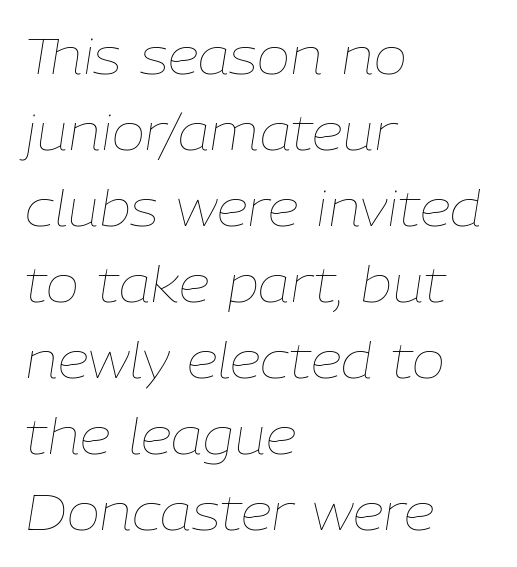
{"italic": "yes", "lean": "right", "slant_degrees": 9, "bold": "no", "weight": "thin", "width": "normal", "stroke_contrast": "low", "x_height": "medium", "monospaced": "no", "underline": "no", "align": "left", "line_spacing": "normal", "line_spacing_ratio": 1.52, "letter_spacing": "normal", "letter_spacing_em": 0.0, "glyph_px": 50}
